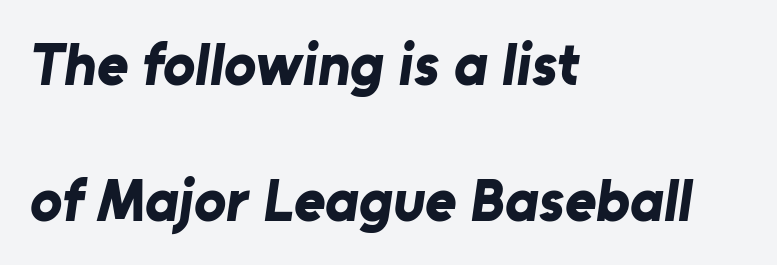
The image shows 60 px bold sans-serif type; set left-aligned, loose line spacing (2.27x), normal letter spacing, not underlined; low stroke contrast and a medium x-height.
